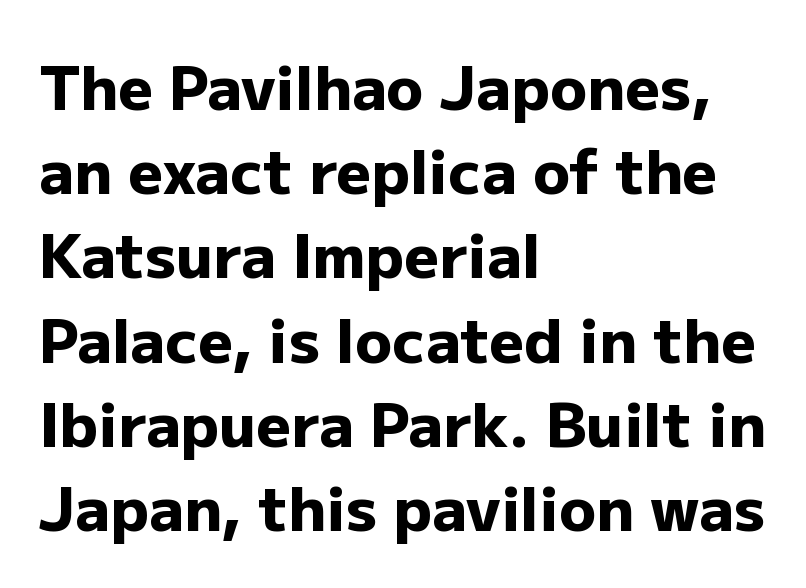
Each line starts at the same left margin while the right side varies. The passage shown is typed in a proportional face where columns would drift. Notice how descenders clear the ascenders below comfortably — that's standard leading. Each row of text sits above clean, open space.
